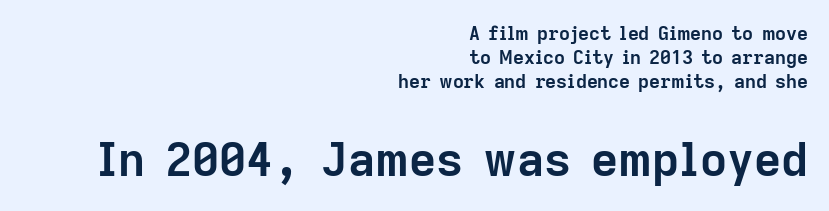
Glyph-to-glyph distance matches everyday printed text. A typesetter would call this leading conventional body-copy spacing. A full-strength bold gives these letters their thick strokes. Block two is the big one; block one sits smaller above it. The words here are not underlined. The passage shown is typeset with a sans-serif family.
